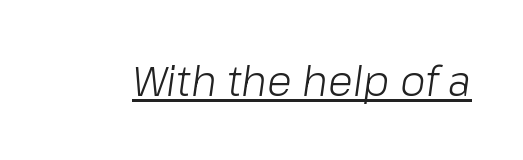
The image shows 41 px light type, italic (leaning right); set normal letter spacing, underlined; low stroke contrast and a medium x-height.
